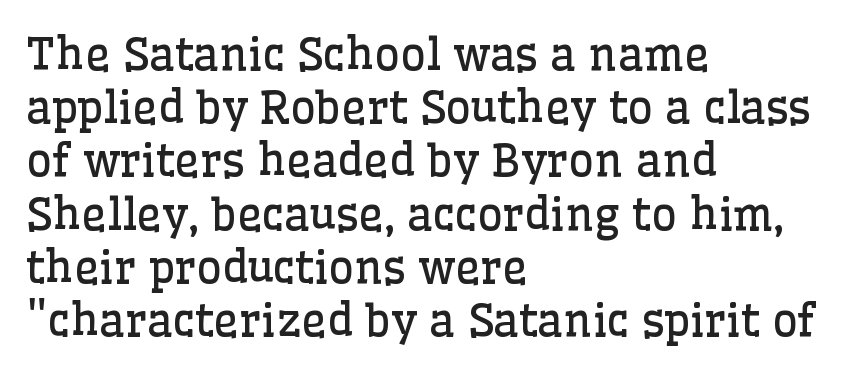
{"serif": "yes", "italic": "no", "bold": "no", "weight": "regular", "width": "normal", "stroke_contrast": "low", "x_height": "medium", "monospaced": "no", "underline": "no", "align": "left", "line_spacing_ratio": 1.21, "letter_spacing": "normal", "letter_spacing_em": 0.0, "glyph_px": 44}
